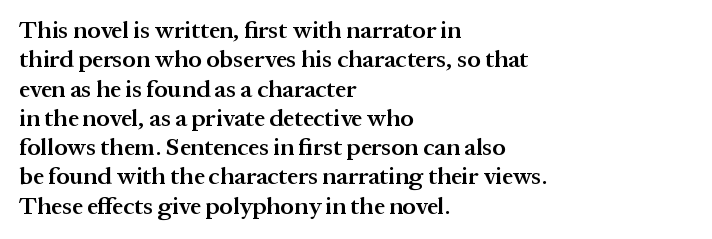
Q: Is the text bold? A: Semi-bold.
Q: Is the text italic (slanted)? A: No, it is upright.
Q: Is the text underlined? A: No.
Q: How is the paragraph aligned? A: Left-aligned.
Q: Is the spacing between letters normal or unusually wide? A: Normal.
